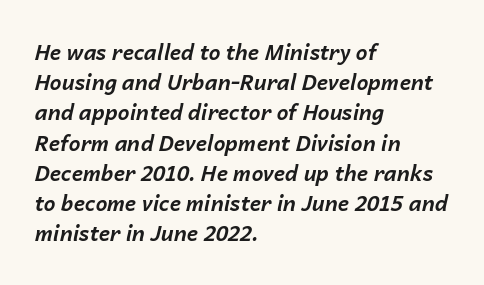
Honestly, the letter spacing is just normal — you wouldn't notice it. The strip under each line holds only bare page. Leading matches the norm, producing a regular column. The rendering uses a bold face; every stroke is thick and dark. When letters slant like this, we call the style italic. If you drew a ruler down the left edge, every line would touch it.
